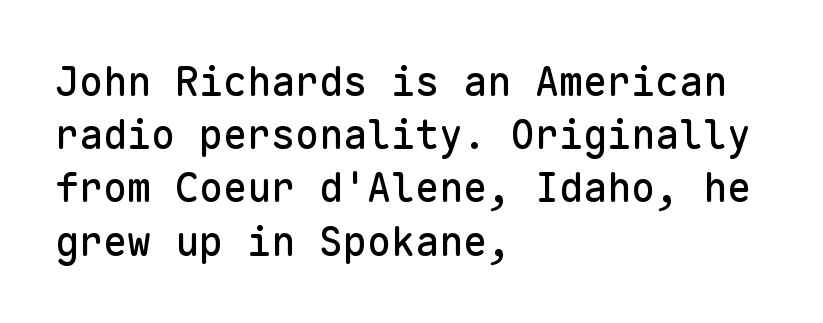
The setting favours the left margin, as ordinary paragraphs usually do. This block has exactly the height ordinary leading produces. Check under the words: just untouched page. Ascenders rise straight up at ninety degrees.
